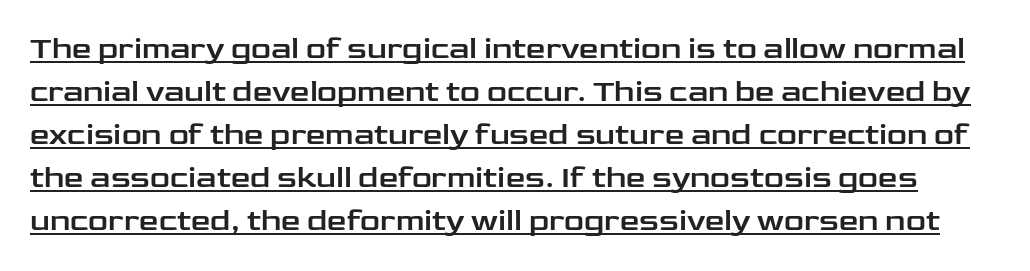
Q: Is the text italic (slanted)? A: No, it is upright.
Q: Is the typeface a serif or a sans-serif typeface? A: Sans-serif.
Q: Is the text underlined? A: Yes.
Q: Is the spacing between letters normal or unusually wide? A: Normal.
Q: Is the spacing between lines tight, normal or loose? A: Normal.
Q: Width (condensed, normal, or wide)? A: Wide.
Q: Stroke contrast? A: Low.
Q: x-height? A: Medium.
Q: Monospaced? A: No.
